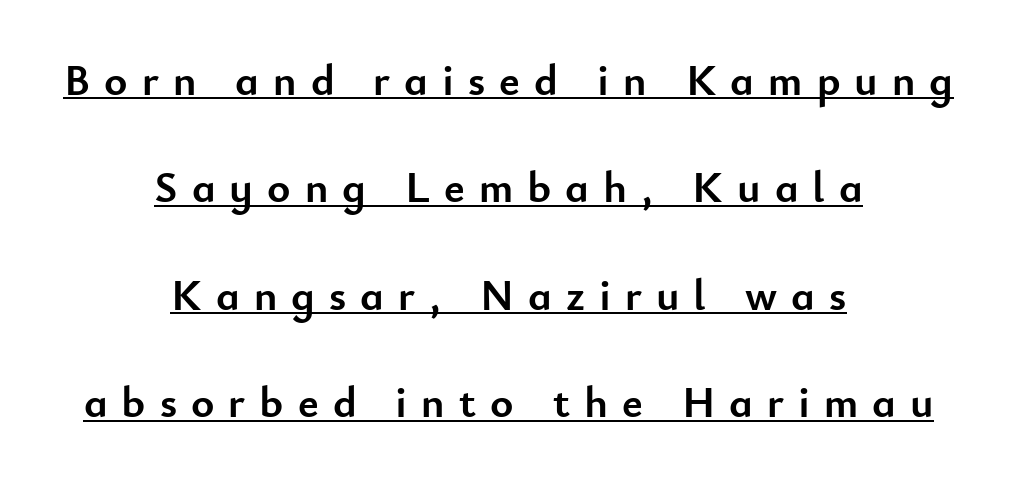
Q: Is the text bold? A: Yes.
Q: Is the text italic (slanted)? A: No, it is upright.
Q: Is the typeface a serif or a sans-serif typeface? A: Sans-serif.
Q: Is the text underlined? A: Yes.
Q: How is the paragraph aligned? A: Centered.
Q: Is the spacing between letters normal or unusually wide? A: Unusually wide.
Q: Is the spacing between lines tight, normal or loose? A: Loose.
Q: Width (condensed, normal, or wide)? A: Normal.
Q: Stroke contrast? A: Low.
Q: x-height? A: Small.
Q: Monospaced? A: No.
